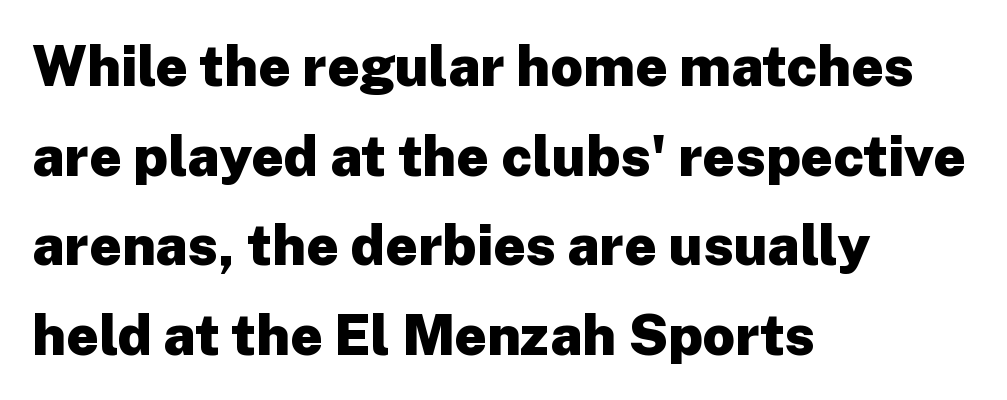
Horizontal alignment here is leftward, the default for most running prose. A normal amount of white space separates one row of letters from the next. Style check: upright. Is this a fixed-width face? No — the glyphs have proportional, varying widths. The zone under the glyphs is completely vacant. The passage shown is typeset with a sans-serif family.
